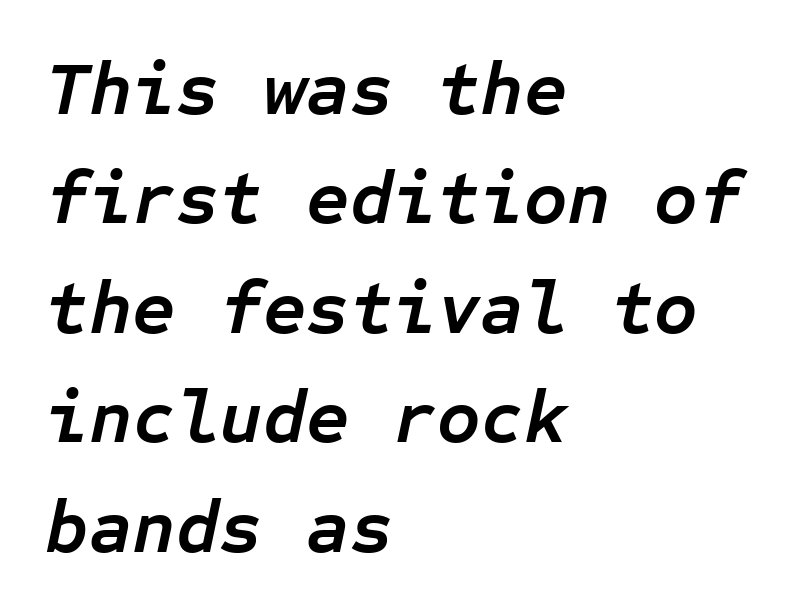
Posture: slanted. Compared with typical body copy, the letter spacing here is the same. Weight check: bold — yes, fully. This sample has the even, mechanical cadence of fixed-width lettering.
